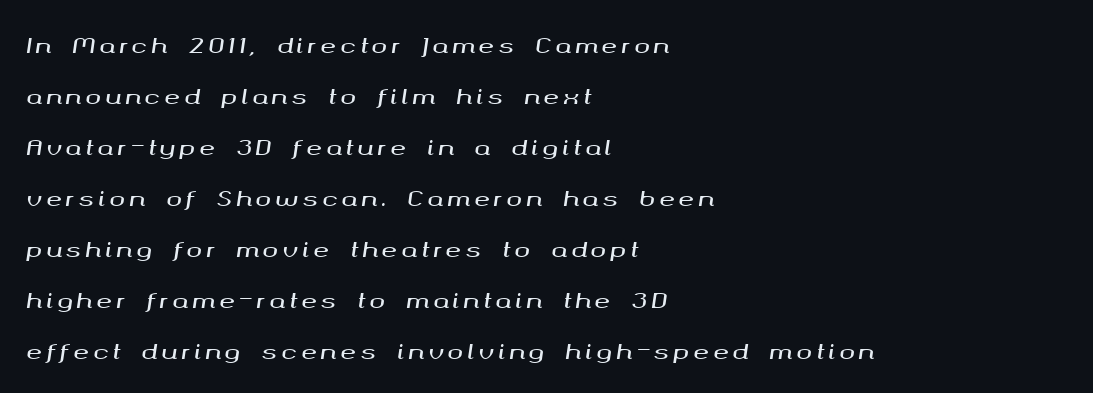
The image shows 21 px text type, italic (leaning right); set left-aligned, loose line spacing (2.43x), not underlined.
